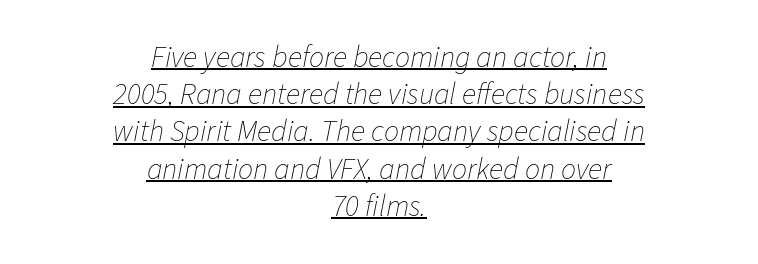
Looks like regular typesetting: each glyph gets only the width it needs. The sample's only ornament is a line tracing under the words. An italicized treatment has been applied to the whole sample. Vertical stems look standard width or narrower in stroke. You could call the tracking neutral — neither tight nor loose. A centered setting, common on invitations and titles, is used for this passage.
